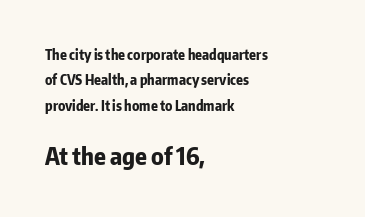
The emphasis by scale lands on block number two, below. Between one letter and the next there's only the usual sliver of space. The strip under each line holds only bare page. This sample is left-justified, so line endings fall wherever the words run out. Italic? Not at all — the glyphs are vertical. Typesetter's note: full bold, strokes at maximum text heaviness.
